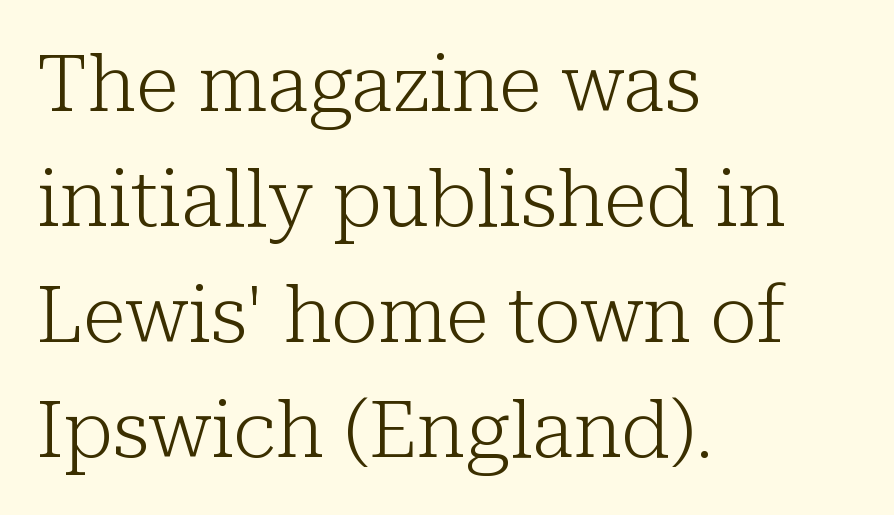
Q: Is the text bold? A: No.
Q: Is the text italic (slanted)? A: No, it is upright.
Q: Is the typeface a serif or a sans-serif typeface? A: Serif.
Q: Is the text underlined? A: No.
Q: How is the paragraph aligned? A: Left-aligned.
Q: Is the spacing between letters normal or unusually wide? A: Normal.
Q: Is the spacing between lines tight, normal or loose? A: Normal.
Q: Width (condensed, normal, or wide)? A: Normal.
Q: Stroke contrast? A: Low.
Q: x-height? A: Medium.
Q: Monospaced? A: No.
